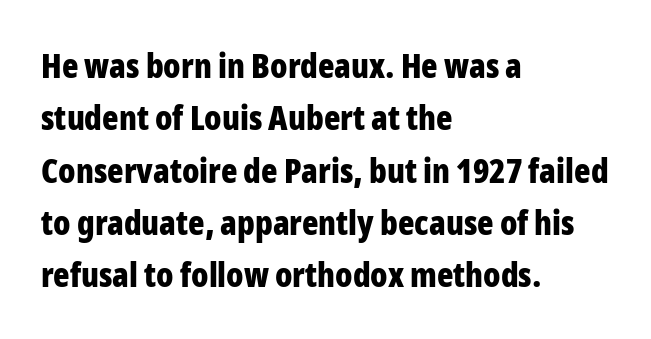
The image shows 34 px bold, condensed sans-serif type, upright; set left-aligned, normal line spacing (1.54x), normal letter spacing, not underlined; low stroke contrast and a medium x-height.
